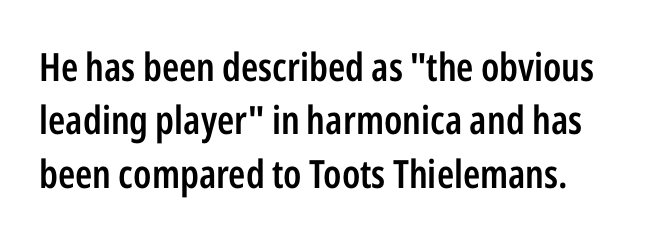
Is there much room between lines? A standard amount, neither cramped nor airy. These lines are rendered in a variable-pitch font. The face used here is a sans, in the tradition of grotesques and geometrics. The typography opts for an upright posture over an oblique one. A bare baseline throughout the passage. Weight check: semibold — heavier than regular, not quite bold.
